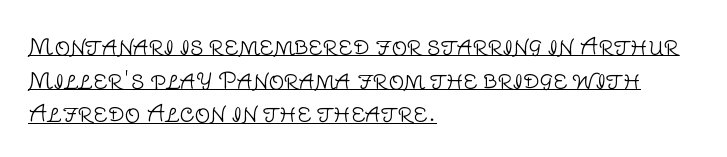
Counters stay open thanks to moderate or lighter strokes. Compared with typical body copy, the letter spacing here is the same. Summary of vertical rhythm: regular, with standard interline spacing. The rendering uses the underline text-decoration.
